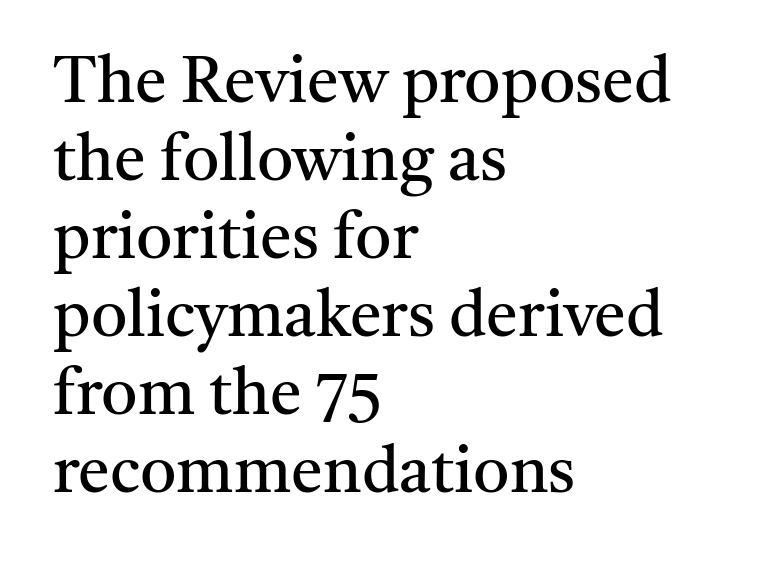
{"serif": "yes", "italic": "no", "bold": "no", "weight": "regular", "width": "normal", "stroke_contrast": "medium", "x_height": "medium", "monospaced": "no", "underline": "no", "align": "left", "line_spacing_ratio": 1.22, "letter_spacing": "normal", "letter_spacing_em": 0.0, "glyph_px": 64}
